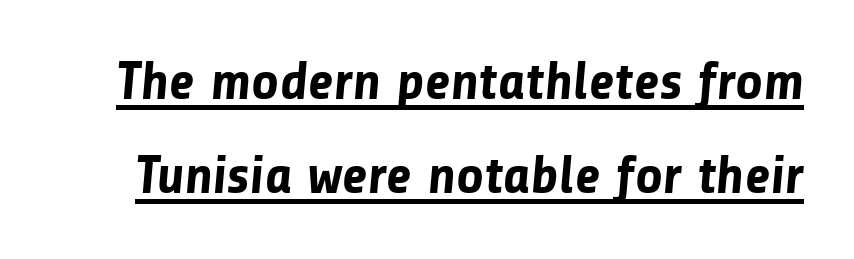
The image shows 54 px bold sans-serif type; set line spacing 1.75x, normal letter spacing, underlined; low stroke contrast and a medium x-height.
